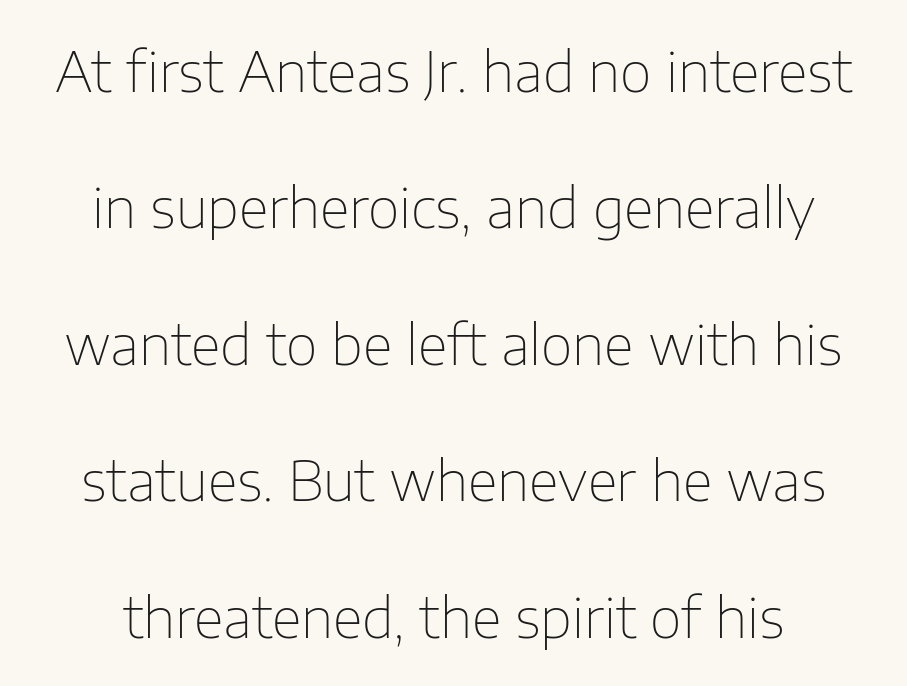
The image shows 55 px thin sans-serif type, upright; set loose line spacing (2.48x), normal letter spacing, not underlined; low stroke contrast and a medium x-height.
